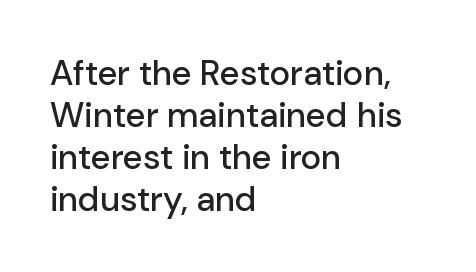
The image shows 35 px sans-serif type, upright; set left-aligned, line spacing 1.2x, normal letter spacing, not underlined; low stroke contrast and a medium x-height.
